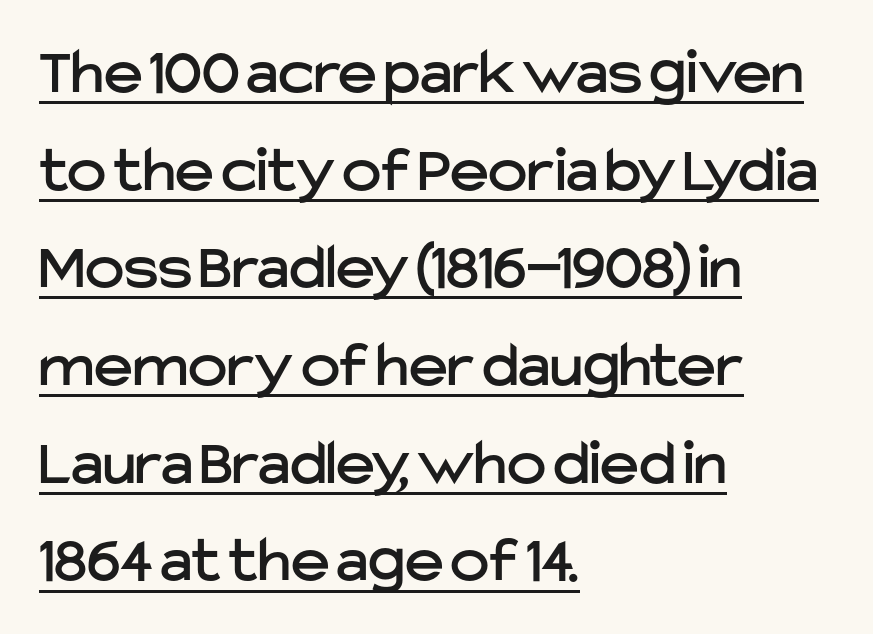
Inter-character spacing is left at the font's built-in metrics. This sample uses an upright cut, with every glyph sitting square on the baseline. Here the designer chose a conventional face with non-uniform glyph widths. Does the copy run flush right? No — it runs flush left. This is underlined copy, the kind a proofreader might mark for attention.
